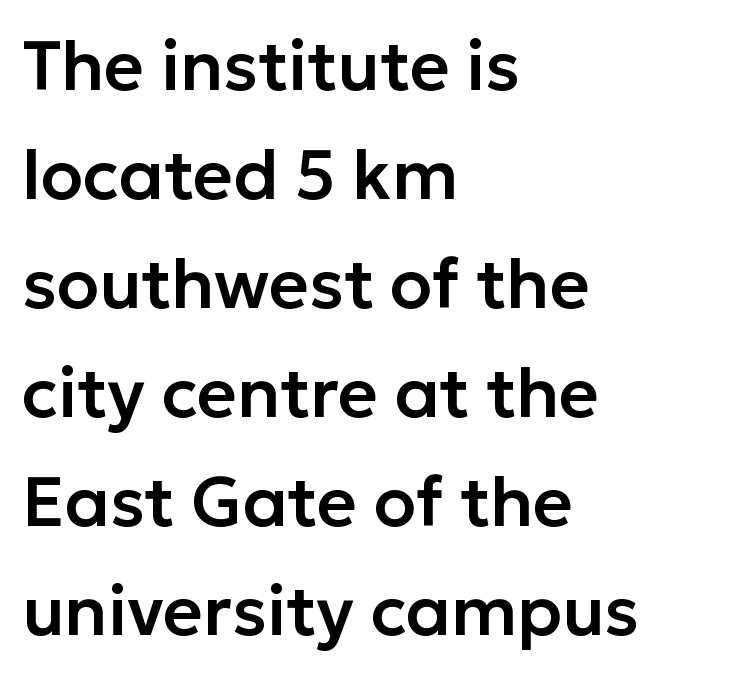
The image shows 69 px sans-serif type, upright; set left-aligned, normal line spacing (1.58x), normal letter spacing, not underlined; low stroke contrast and a medium x-height.
